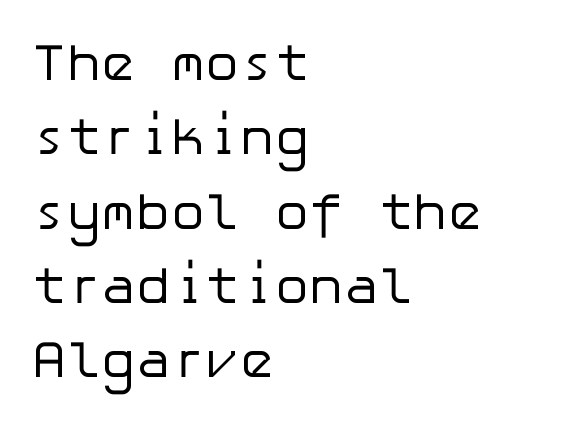
{"serif": "no", "italic": "no", "bold": "no", "weight": "regular", "width": "normal", "stroke_contrast": "low", "x_height": "medium", "underline": "no", "align": "left", "line_spacing": "normal", "line_spacing_ratio": 1.43, "letter_spacing": "normal", "letter_spacing_em": 0.0, "glyph_px": 52}
